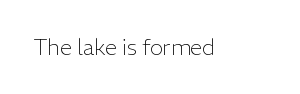
The space directly below the letters is spotless. Quick note: not italic, upright. The line texture is even and compact thanks to regular tracking. These glyphs show unthickened strokes, regular width or finer.
